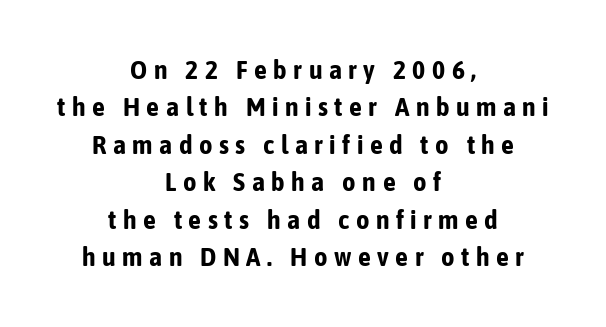
Q: Is the text bold? A: Yes.
Q: Is the text italic (slanted)? A: No, it is upright.
Q: Is the text underlined? A: No.
Q: How is the paragraph aligned? A: Centered.
Q: Is the spacing between letters normal or unusually wide? A: Unusually wide.
Q: Is the spacing between lines tight, normal or loose? A: Normal.
